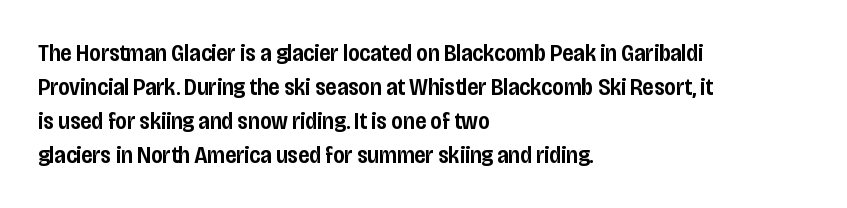
Does the weight exceed regular? Yes, but only to semibold. The glyphs are unaccompanied by any horizontal stroke below them. Line starts are locked; line ends wander. Leading: standard.
